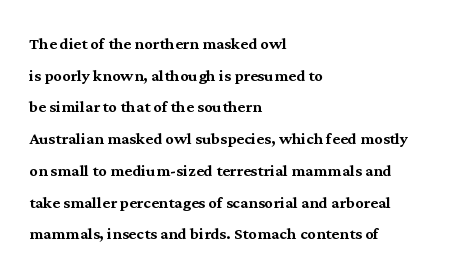
{"italic": "no", "underline": "no", "align": "left", "line_spacing": "normal", "line_spacing_ratio": 1.51, "letter_spacing": "normal", "letter_spacing_em": 0.0, "glyph_px": 21}
